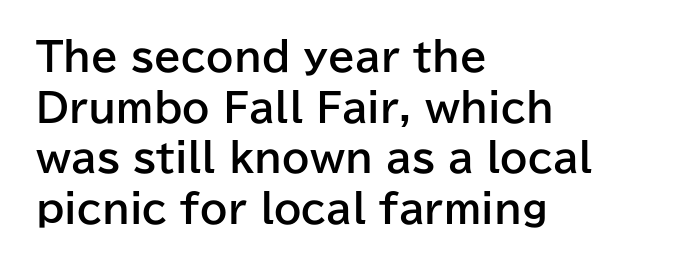
{"serif": "no", "italic": "no", "bold": "yes", "weight": "bold", "width": "normal", "stroke_contrast": "low", "x_height": "medium", "monospaced": "no", "underline": "no", "align": "left", "line_spacing": "normal", "line_spacing_ratio": 1.3, "letter_spacing": "normal", "letter_spacing_em": 0.0, "glyph_px": 39}
